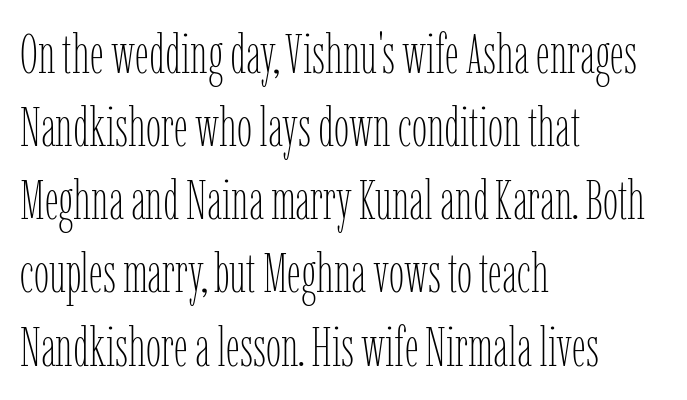
Horizontal alignment here is leftward, the default for most running prose. Nothing heavy about these letters — not bold at all. Honestly, the letter spacing is just normal — you wouldn't notice it. The rendering uses a moderate line-height, typical for paragraphs. Do the letters lean? They stand straight.
